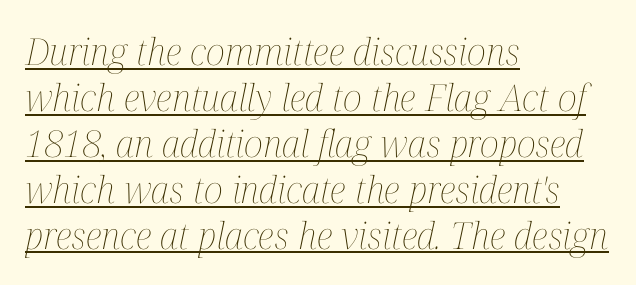
Q: Is the text bold? A: No.
Q: Is the text italic (slanted)? A: Yes, it leans right by about 12 degrees.
Q: Is the text underlined? A: Yes.
Q: How is the paragraph aligned? A: Left-aligned.
Q: Is the spacing between letters normal or unusually wide? A: Normal.
Q: Width (condensed, normal, or wide)? A: Condensed.
Q: Stroke contrast? A: Medium.
Q: x-height? A: Medium.
Q: Monospaced? A: No.
